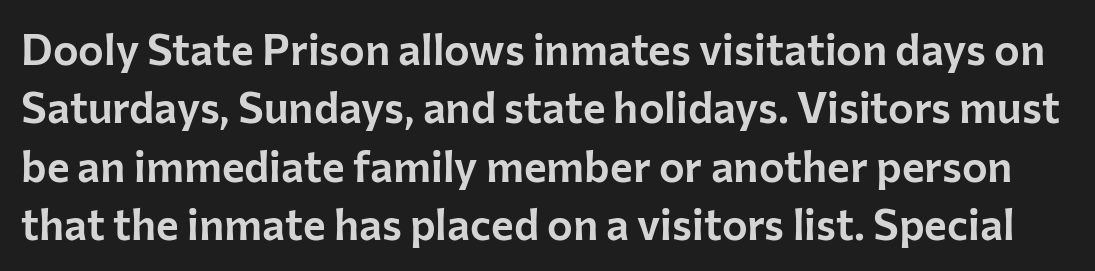
The lettering stays uniformly vertical, giving the passage a roman look. Nothing sits at the stroke ends, so this counts as sans-serif. Glyph-to-glyph distance matches everyday printed text. The strip under each line holds only bare page.
